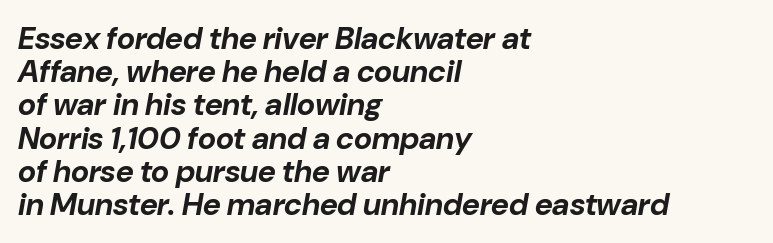
Q: Is the text bold? A: Yes.
Q: Is the text italic (slanted)? A: Yes, it leans right by about 10 degrees.
Q: Is the text underlined? A: No.
Q: How is the paragraph aligned? A: Left-aligned.
Q: Is the spacing between letters normal or unusually wide? A: Normal.
Q: Is the spacing between lines tight, normal or loose? A: Tight.
Q: Width (condensed, normal, or wide)? A: Normal.
Q: Stroke contrast? A: Low.
Q: x-height? A: Medium.
Q: Monospaced? A: No.
